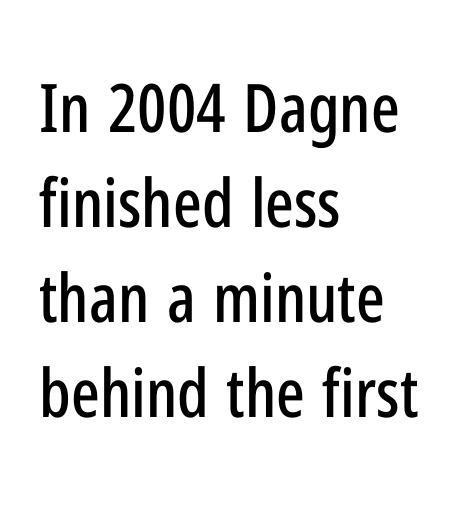
Q: Is the text italic (slanted)? A: No, it is upright.
Q: Is the typeface a serif or a sans-serif typeface? A: Sans-serif.
Q: Is the text underlined? A: No.
Q: How is the paragraph aligned? A: Left-aligned.
Q: Is the spacing between letters normal or unusually wide? A: Normal.
Q: Is the spacing between lines tight, normal or loose? A: Normal.
Q: Width (condensed, normal, or wide)? A: Condensed.
Q: Stroke contrast? A: Low.
Q: x-height? A: Medium.
Q: Monospaced? A: No.
